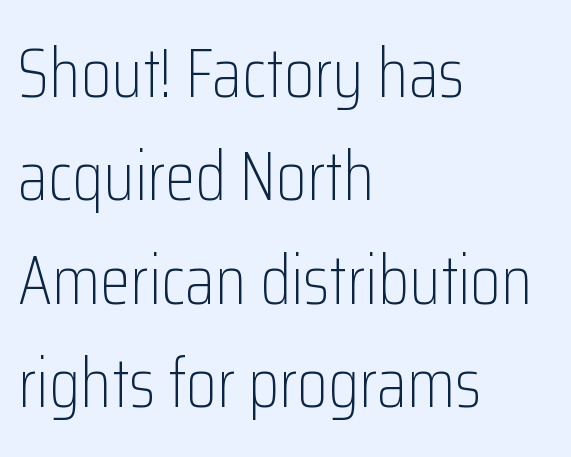
Q: Is the text bold? A: No.
Q: Is the text italic (slanted)? A: No, it is upright.
Q: Is the typeface a serif or a sans-serif typeface? A: Sans-serif.
Q: Is the text underlined? A: No.
Q: How is the paragraph aligned? A: Left-aligned.
Q: Is the spacing between letters normal or unusually wide? A: Normal.
Q: Is the spacing between lines tight, normal or loose? A: Normal.
Q: Width (condensed, normal, or wide)? A: Condensed.
Q: Stroke contrast? A: Low.
Q: x-height? A: Medium.
Q: Monospaced? A: No.
